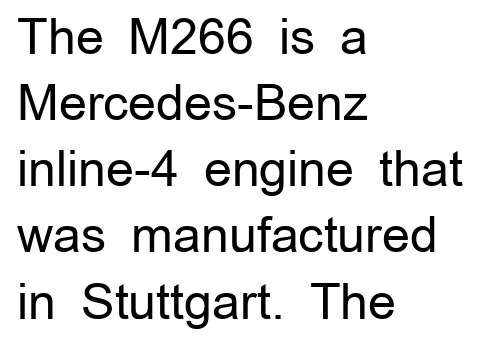
The image shows 49 px regular-weight sans-serif type, upright; set left-aligned, normal line spacing (1.35x), normal letter spacing, not underlined; low stroke contrast and a medium x-height.
